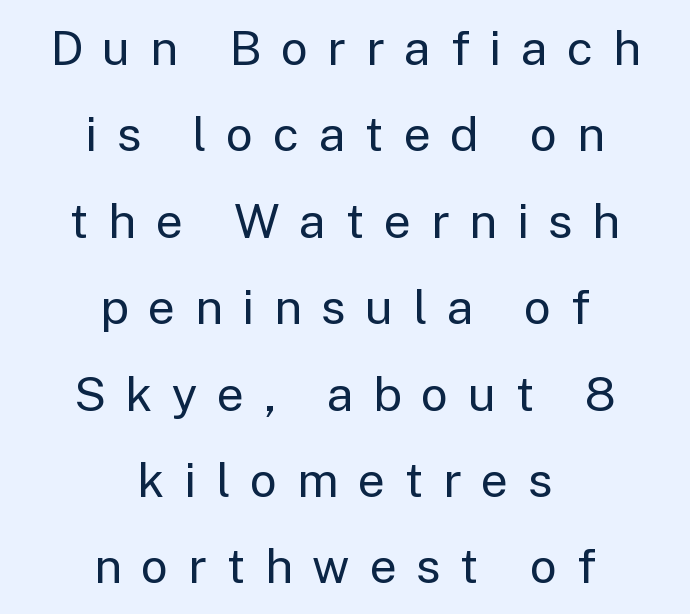
{"serif": "no", "italic": "no", "bold": "no", "weight": "regular", "width": "normal", "stroke_contrast": "low", "x_height": "medium", "monospaced": "no", "underline": "no", "align": "center", "line_spacing_ratio": 1.8, "letter_spacing": "wide", "letter_spacing_em": 0.41, "glyph_px": 48}
